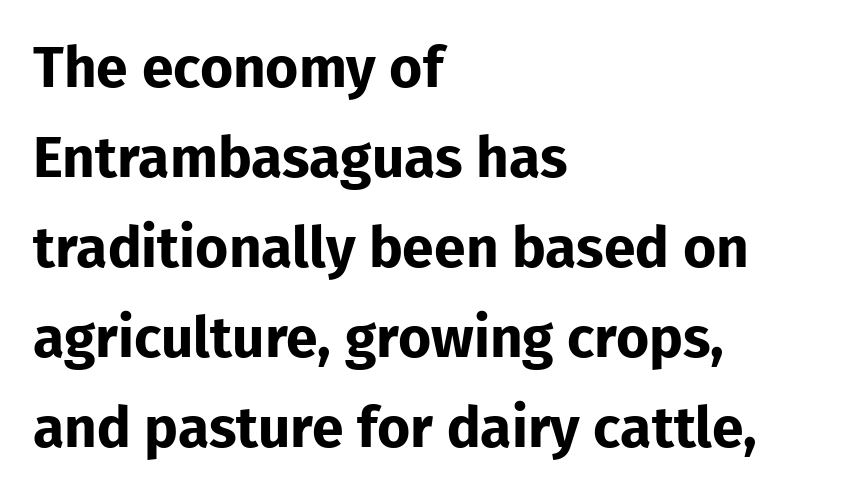
Notice how the stems are strictly vertical — no italics here. Interline gaps are of average width in this sample. Nothing sits at the stroke ends, so this counts as sans-serif. This sample has the flowing, uneven cadence of proportional lettering. These lines stack with their left ends in a neat column. Here the glyphs are tracked normally, forming tight word shapes.
